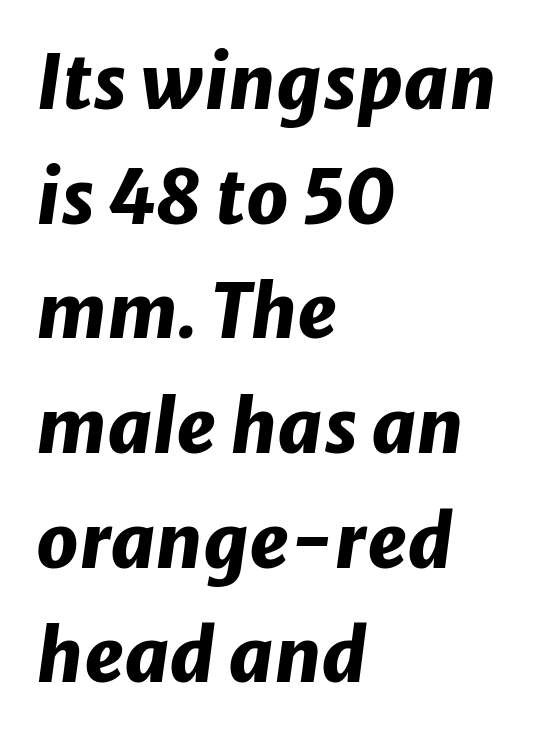
The image shows 74 px heavy type, italic (leaning right); set left-aligned, normal line spacing (1.55x), normal letter spacing, not underlined; low stroke contrast and a medium x-height.
